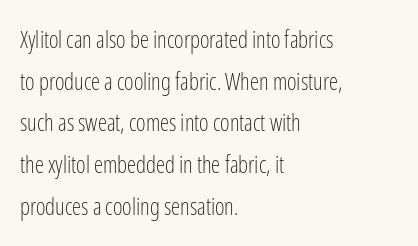
The image shows 23 px text type, upright; set left-aligned, line spacing 1.81x, normal letter spacing, not underlined.
